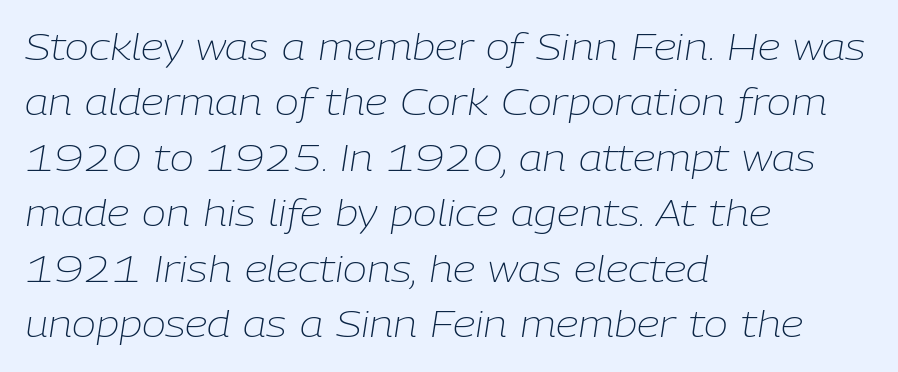
{"italic": "yes", "lean": "right", "slant_degrees": 9, "bold": "no", "weight": "light", "width": "normal", "stroke_contrast": "low", "x_height": "medium", "monospaced": "no", "underline": "no", "align": "left", "line_spacing": "normal", "line_spacing_ratio": 1.54, "letter_spacing": "normal", "letter_spacing_em": 0.0, "glyph_px": 36}
